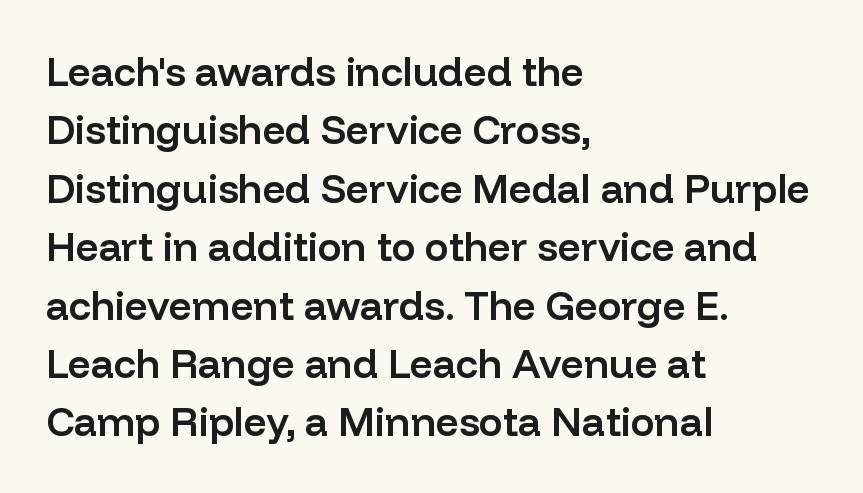
{"serif": "no", "italic": "no", "bold": "semi", "weight": "semibold", "width": "normal", "stroke_contrast": "low", "x_height": "medium", "monospaced": "no", "underline": "no", "align": "left", "line_spacing": "normal", "line_spacing_ratio": 1.46, "letter_spacing": "normal", "letter_spacing_em": 0.0, "glyph_px": 40}
